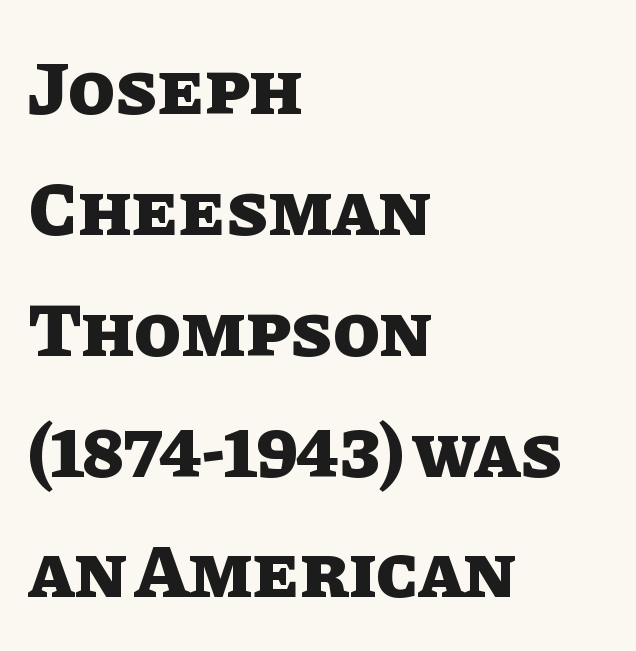
The image shows 76 px heavy type, upright; set left-aligned, normal line spacing (1.59x), normal letter spacing, not underlined; low stroke contrast and a large x-height.
